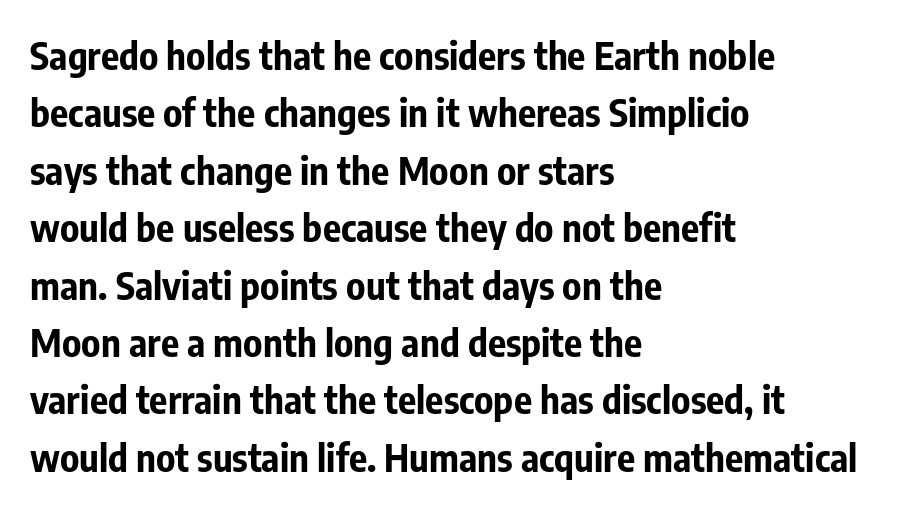
Q: Is the text bold? A: Yes.
Q: Is the text italic (slanted)? A: No, it is upright.
Q: Is the typeface a serif or a sans-serif typeface? A: Sans-serif.
Q: Is the text underlined? A: No.
Q: How is the paragraph aligned? A: Left-aligned.
Q: Is the spacing between letters normal or unusually wide? A: Normal.
Q: Is the spacing between lines tight, normal or loose? A: Normal.
Q: Width (condensed, normal, or wide)? A: Condensed.
Q: Stroke contrast? A: Low.
Q: x-height? A: Medium.
Q: Monospaced? A: No.
